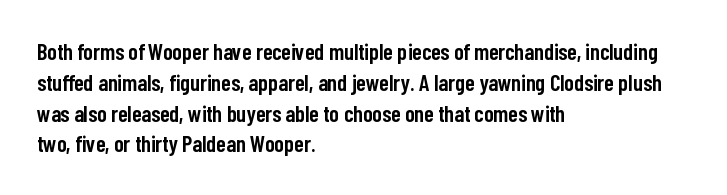
Q: Is the text bold? A: Semi-bold.
Q: Is the text italic (slanted)? A: No, it is upright.
Q: Is the text underlined? A: No.
Q: How is the paragraph aligned? A: Left-aligned.
Q: Is the spacing between letters normal or unusually wide? A: Normal.
Q: Is the spacing between lines tight, normal or loose? A: Normal.
